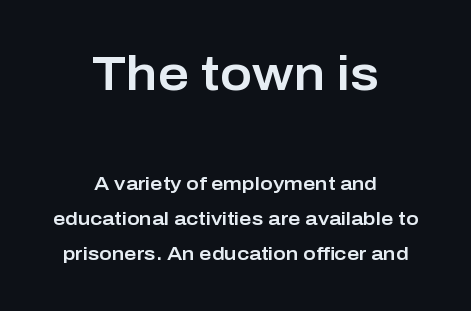
Here the designer chose a conventional face with non-uniform glyph widths. The glyphs are unaccompanied by any horizontal stroke below them. The tracking reads as untouched default to a designer's eye. The type sits square on the baseline with zero lean.
